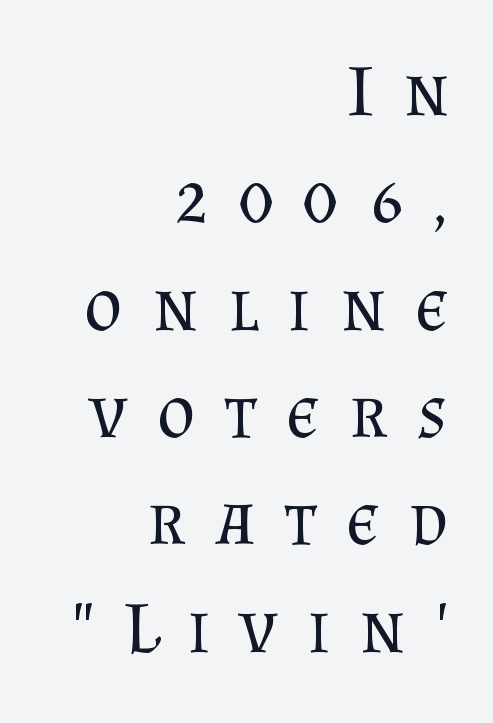
Underlining? Definitely not there. Is the block centered? No — it sits flush against the right margin. This is not heavy type; no bold has been used. Reading down the column, the eye jumps a familiar distance to each next line. A typesetter would call this proportional, since set widths differ per character.
